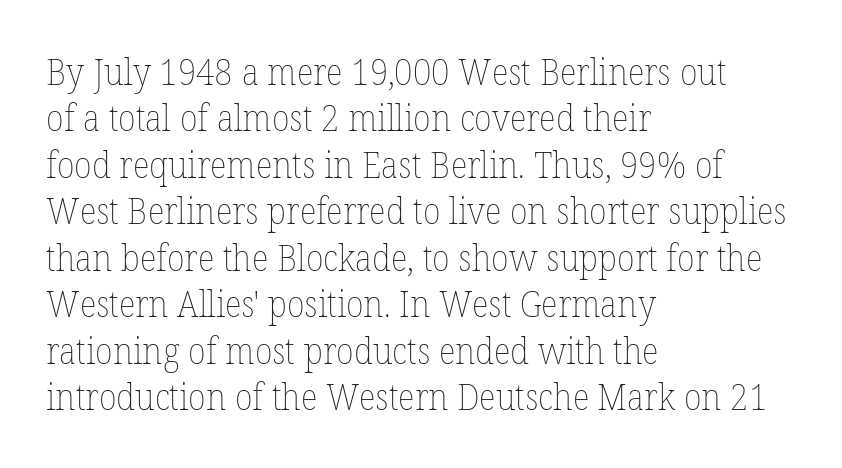
The image shows 36 px thin type, upright; set left-aligned, normal line spacing (1.29x), normal letter spacing, not underlined; low stroke contrast and a medium x-height.
